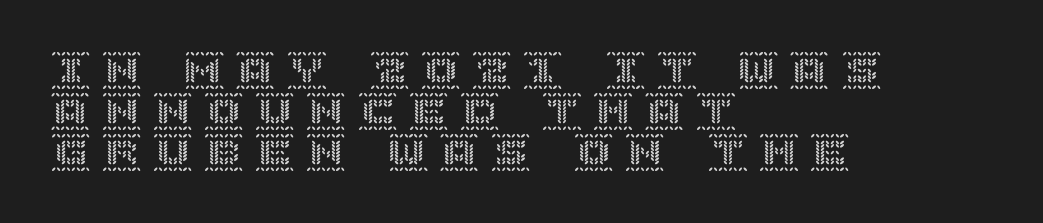
The strip under each line holds only bare page. Spacing between characters has been opened up far beyond the box default. Interline gaps are noticeably narrow in this sample. Visually the block forms a straight wall on the left and a jagged coastline on the right. Designer's note — italics off, roman on.
